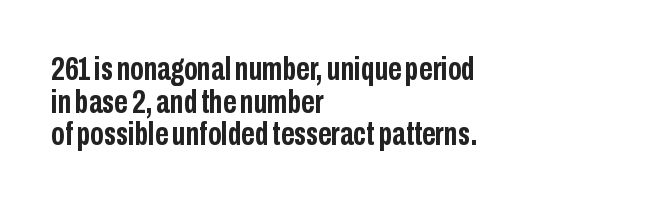
{"serif": "no", "italic": "no", "bold": "yes", "weight": "semibold", "width": "condensed", "stroke_contrast": "low", "x_height": "medium", "monospaced": "no", "underline": "no", "align": "left", "line_spacing": "tight", "line_spacing_ratio": 0.99, "letter_spacing": "normal", "letter_spacing_em": 0.0, "glyph_px": 33}
